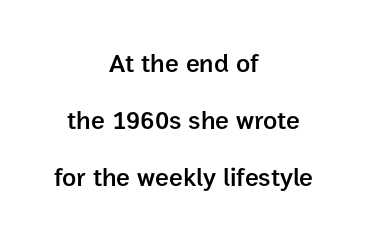
The image shows 26 px text type, upright; set centered, loose line spacing (2.2x), normal letter spacing, not underlined.
